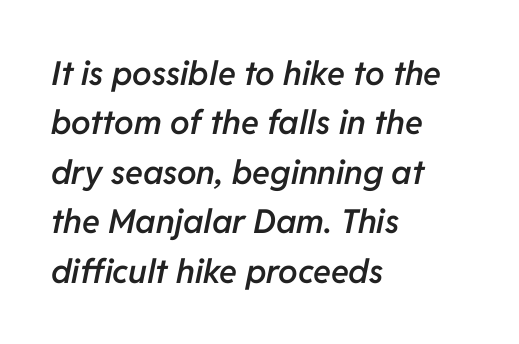
The image shows 33 px semibold type, italic (leaning right); set left-aligned, normal line spacing (1.5x), normal letter spacing, not underlined; low stroke contrast and a medium x-height.
